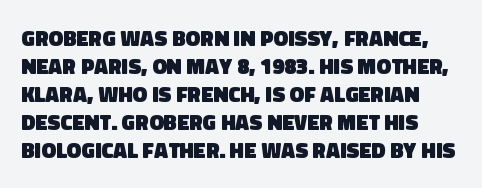
The gaps between neighbouring characters are ordinary and unremarkable. Normally led — the rows are evenly, conventionally spaced. Each glyph is drawn with heavy, bold strokes. Descenders are the only things crossing below the line.
